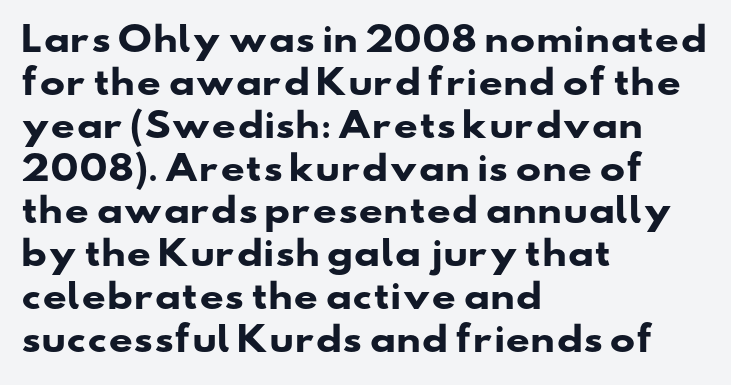
The image shows 34 px heavy, wide sans-serif type; set left-aligned, normal line spacing (1.26x), normal letter spacing, not underlined; low stroke contrast and a small x-height.
